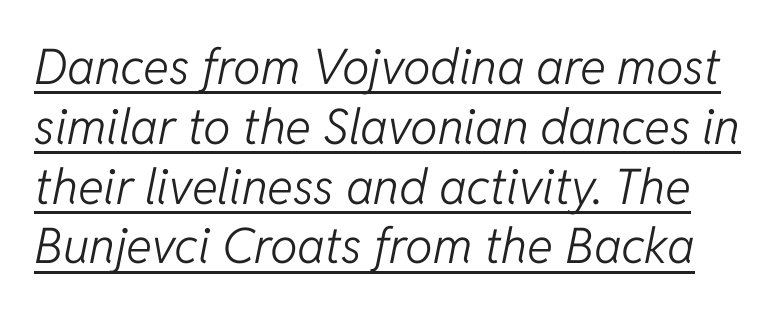
The image shows 49 px light type, italic (leaning right); set line spacing 1.22x, normal letter spacing, underlined; low stroke contrast and a medium x-height.
